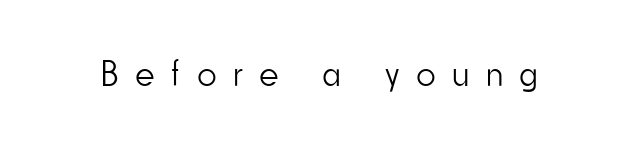
The image shows 37 px light, condensed sans-serif type, upright; set unusually wide letter spacing (+0.46 em), not underlined; low stroke contrast and a small x-height.
